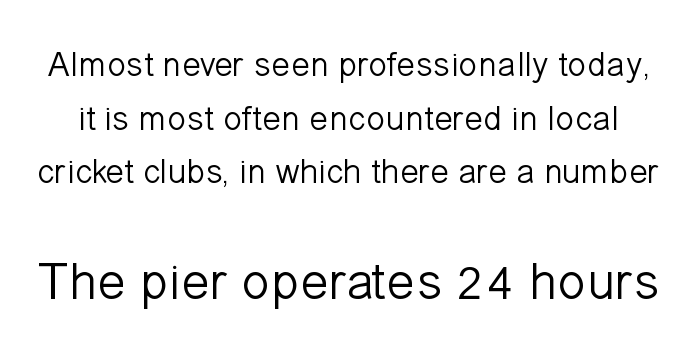
The image shows 53 px light sans-serif type, upright; set normal line spacing (1.53x), normal letter spacing, not underlined; the second (bottom) block is 1.51x larger; low stroke contrast and a medium x-height.
